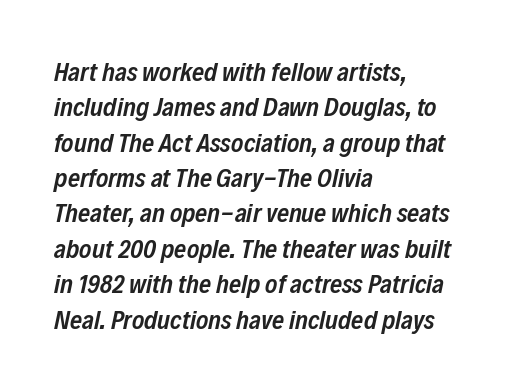
Q: Is the text bold? A: Semi-bold.
Q: Is the text italic (slanted)? A: Yes, it leans right by about 12 degrees.
Q: Is the text underlined? A: No.
Q: How is the paragraph aligned? A: Left-aligned.
Q: Is the spacing between letters normal or unusually wide? A: Normal.
Q: Is the spacing between lines tight, normal or loose? A: Normal.
